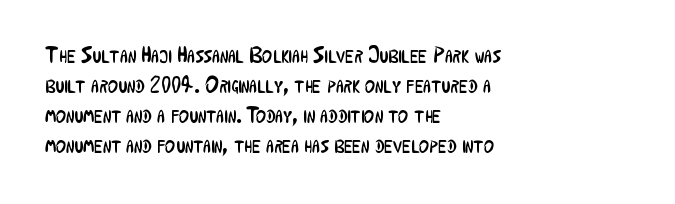
{"italic": "no", "bold": "no", "underline": "no", "align": "left", "line_spacing": "normal", "line_spacing_ratio": 1.37, "letter_spacing": "normal", "letter_spacing_em": 0.0, "glyph_px": 22}
